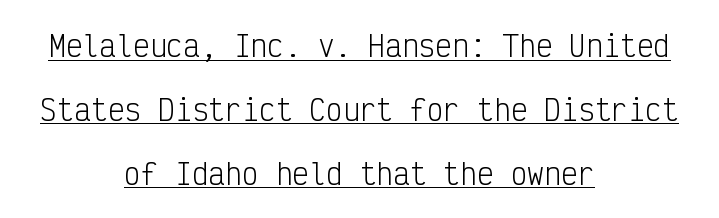
This sample has the even, mechanical cadence of fixed-width lettering. The passage shown has conventional tracking throughout. Reading down the column, the eye jumps a long way to each next line. The text block is weighted toward neither margin, spreading evenly from the middle. Unlike italic type, these characters show no tilt at all.
